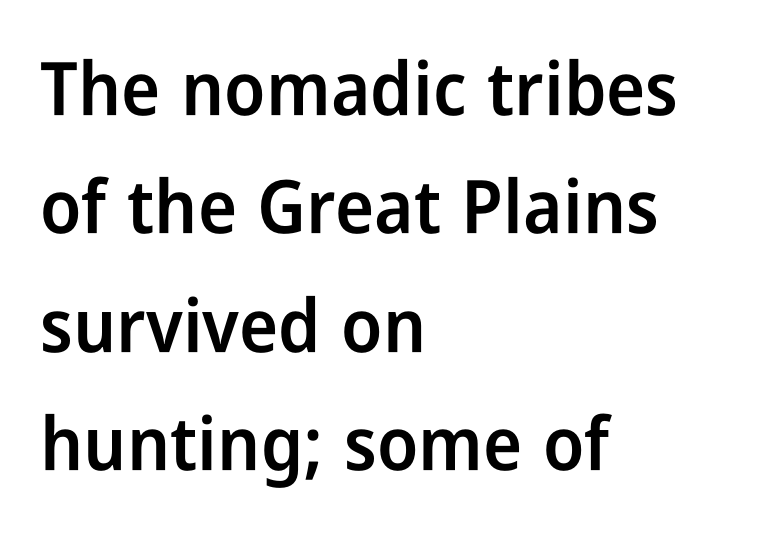
Q: Is the text bold? A: Semi-bold.
Q: Is the text italic (slanted)? A: No, it is upright.
Q: Is the typeface a serif or a sans-serif typeface? A: Sans-serif.
Q: Is the text underlined? A: No.
Q: How is the paragraph aligned? A: Left-aligned.
Q: Is the spacing between letters normal or unusually wide? A: Normal.
Q: Is the spacing between lines tight, normal or loose? A: Normal.
Q: Width (condensed, normal, or wide)? A: Condensed.
Q: Stroke contrast? A: Low.
Q: x-height? A: Medium.
Q: Monospaced? A: No.
